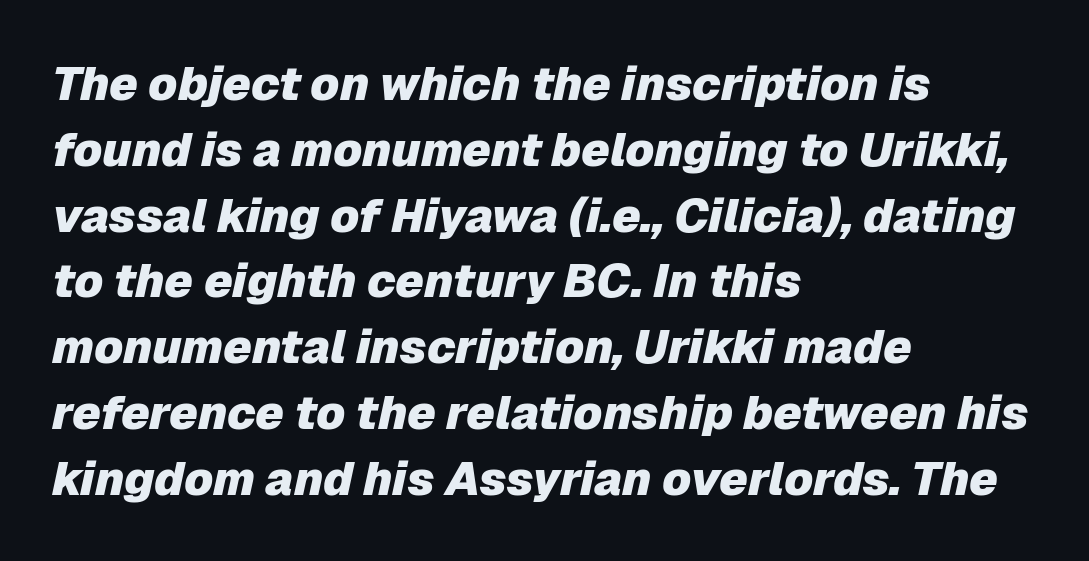
The image shows 47 px heavy type, italic (leaning right); set left-aligned, normal line spacing (1.4x), normal letter spacing, not underlined; low stroke contrast and a medium x-height.
